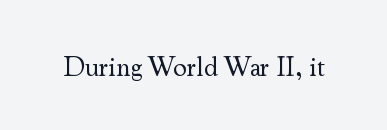
The image shows 27 px text type, upright; set normal letter spacing, not underlined.
